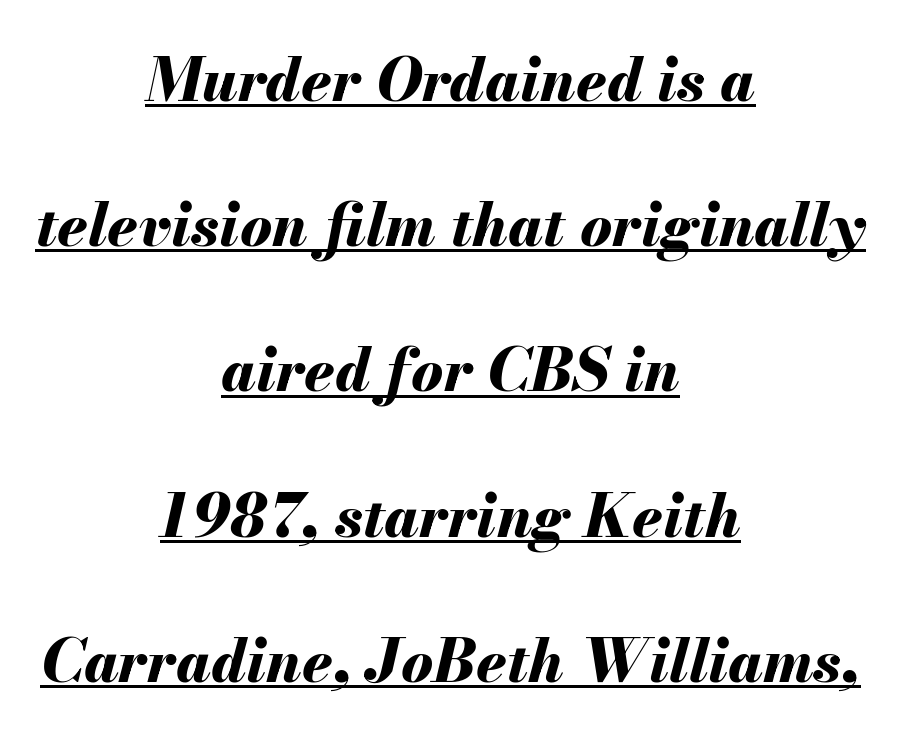
The image shows 60 px bold type, italic (leaning right); set centered, loose line spacing (2.42x), normal letter spacing, underlined; medium stroke contrast and a small x-height.
